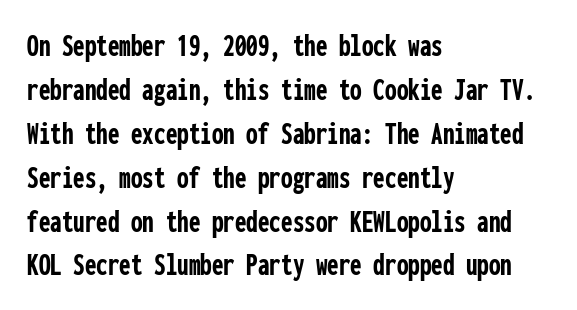
{"serif": "no", "italic": "no", "bold": "yes", "weight": "semibold", "width": "condensed", "stroke_contrast": "low", "x_height": "medium", "monospaced": "yes", "underline": "no", "align": "left", "line_spacing": "normal", "line_spacing_ratio": 1.33, "letter_spacing": "normal", "letter_spacing_em": 0.0, "glyph_px": 33}
